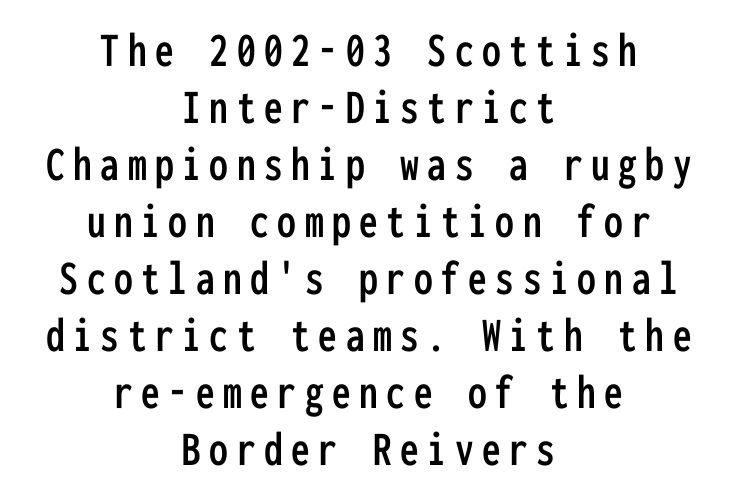
The image shows 50 px condensed sans-serif type, upright, monospaced; set centered, tight line spacing (1.14x), not underlined; low stroke contrast and a medium x-height.
